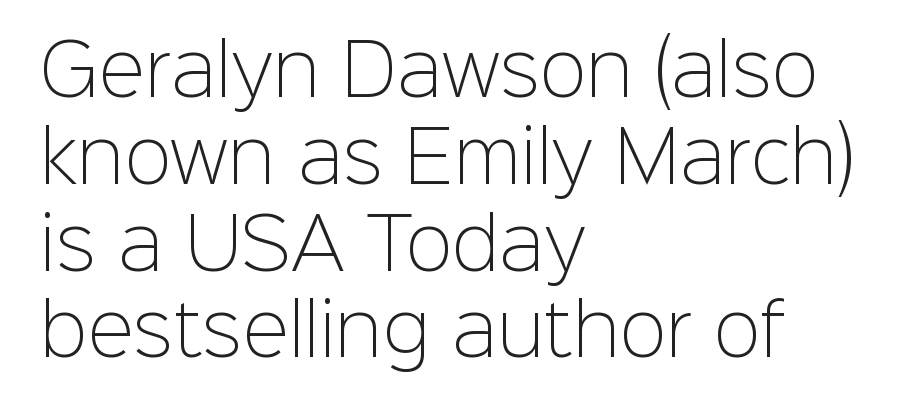
Is this a sans? Yes — the strokes have no serifs. Note the varied advance widths — an 'i' is clearly narrower than an 'm'. Type without underlining. Ascenders rise straight up at ninety degrees.
